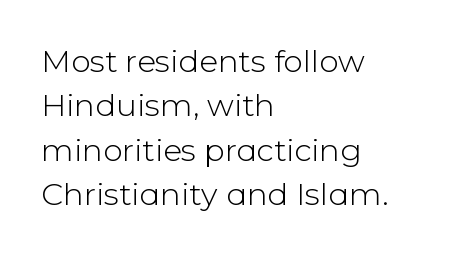
Q: Is the text bold? A: No.
Q: Is the text italic (slanted)? A: No, it is upright.
Q: Is the typeface a serif or a sans-serif typeface? A: Sans-serif.
Q: Is the text underlined? A: No.
Q: How is the paragraph aligned? A: Left-aligned.
Q: Is the spacing between letters normal or unusually wide? A: Normal.
Q: Is the spacing between lines tight, normal or loose? A: Normal.
Q: Width (condensed, normal, or wide)? A: Normal.
Q: Stroke contrast? A: Low.
Q: x-height? A: Medium.
Q: Monospaced? A: No.
